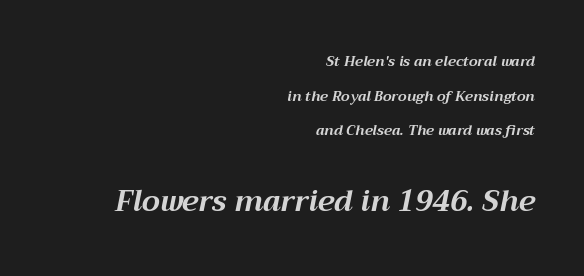
The axis of the letterforms is tilted away from vertical. The compositor pushed each line to the right boundary. Line spacing here is loose. Stroke thickness is high; the sample reads as a true bold.
